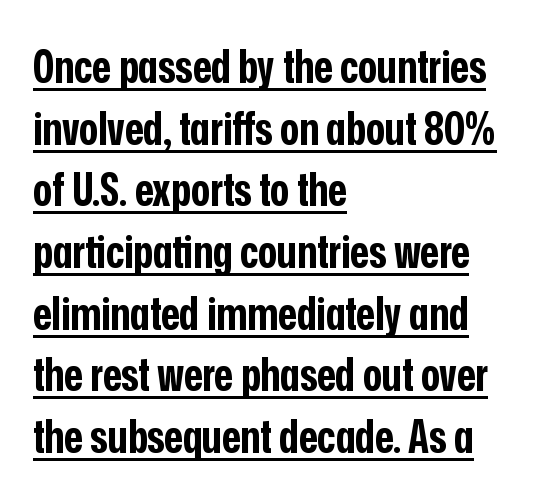
Italic: no, the glyphs are upright roman. The passage shown is typed in a proportional face where columns would drift. Reading down the block, your eye returns to a fixed left position each line. A baseline rule has been typeset under these characters. On the weight axis this lands at bold, roughly 700. Letterform terminals end flat and unadorned throughout the passage.
